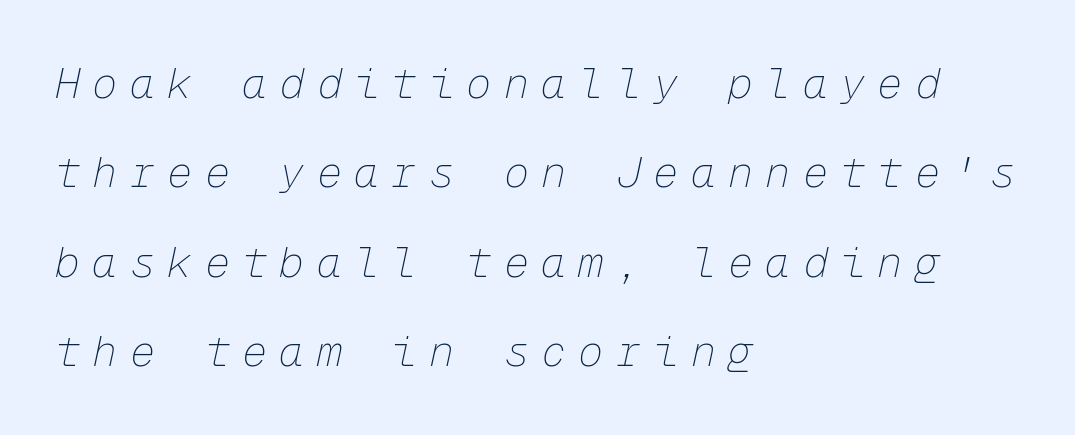
Q: Is the text bold? A: No.
Q: Is the text italic (slanted)? A: Yes, it leans right by about 12 degrees.
Q: Is the text underlined? A: No.
Q: How is the paragraph aligned? A: Left-aligned.
Q: Is the spacing between letters normal or unusually wide? A: Unusually wide.
Q: Is the spacing between lines tight, normal or loose? A: Loose.
Q: Width (condensed, normal, or wide)? A: Normal.
Q: Stroke contrast? A: Low.
Q: x-height? A: Medium.
Q: Monospaced? A: Yes.
